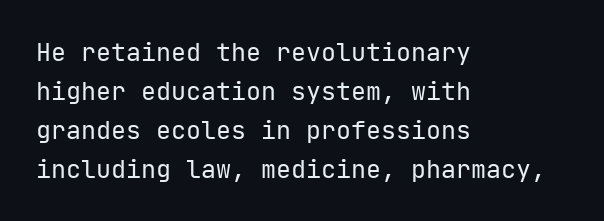
{"italic": "no", "bold": "no", "underline": "no", "align": "left", "line_spacing": "normal", "line_spacing_ratio": 1.56, "letter_spacing": "normal", "letter_spacing_em": 0.0, "glyph_px": 25}
